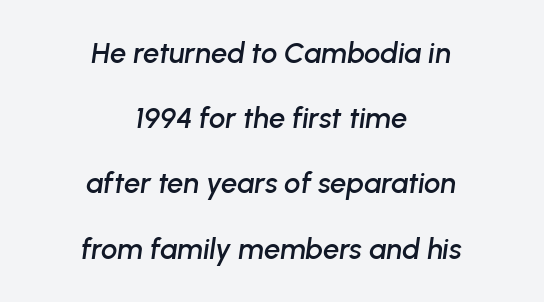
The image shows 29 px text type, italic (leaning right); set centered, loose line spacing (2.25x), normal letter spacing, not underlined; low stroke contrast and a medium x-height.
